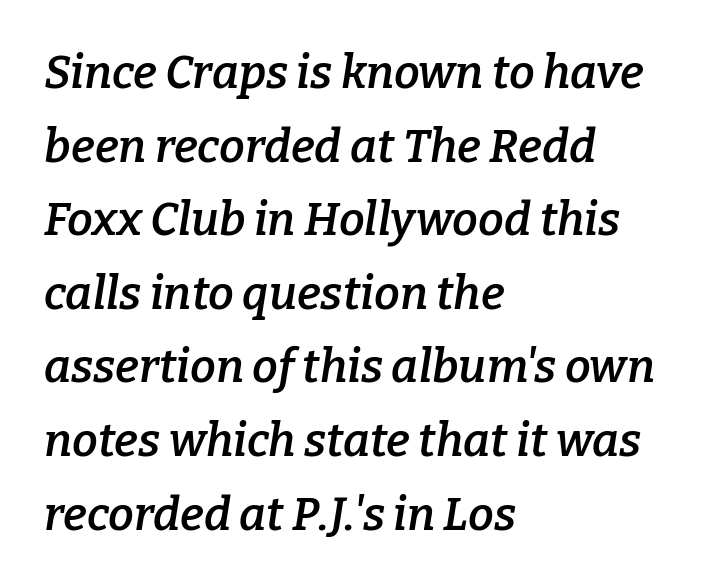
Whoever set this chose a conventional vertical rhythm. This is oblique type, the kind used for emphasis or titles. Check the space under the baseline: it is left empty. Spacing between characters is what you'd get straight out of the box. Reading down the block, your eye returns to a fixed left position each line. This sample uses a serif face.
